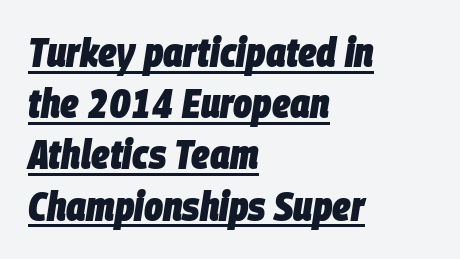
Q: Is the text bold? A: Yes.
Q: Is the text italic (slanted)? A: Yes, it leans right by about 9 degrees.
Q: Is the text underlined? A: Yes.
Q: How is the paragraph aligned? A: Left-aligned.
Q: Is the spacing between letters normal or unusually wide? A: Normal.
Q: Is the spacing between lines tight, normal or loose? A: Normal.
Q: Width (condensed, normal, or wide)? A: Condensed.
Q: Stroke contrast? A: Low.
Q: x-height? A: Large.
Q: Monospaced? A: No.
